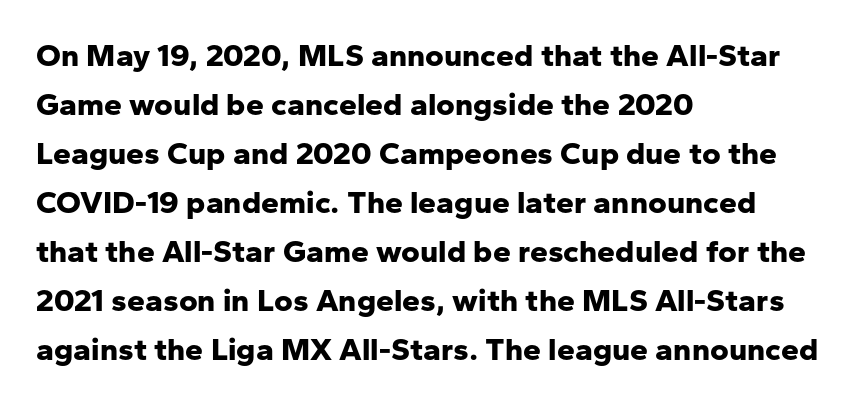
Q: Is the text bold? A: Yes.
Q: Is the text italic (slanted)? A: No, it is upright.
Q: Is the typeface a serif or a sans-serif typeface? A: Sans-serif.
Q: Is the text underlined? A: No.
Q: How is the paragraph aligned? A: Left-aligned.
Q: Is the spacing between letters normal or unusually wide? A: Normal.
Q: Is the spacing between lines tight, normal or loose? A: Normal.
Q: Width (condensed, normal, or wide)? A: Normal.
Q: Stroke contrast? A: Low.
Q: x-height? A: Medium.
Q: Monospaced? A: No.
